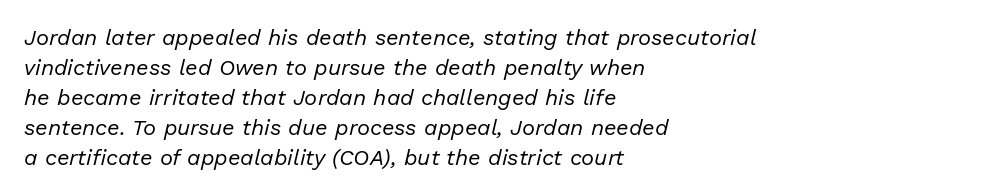
Q: Is the text bold? A: No.
Q: Is the text italic (slanted)? A: Yes, it leans right by about 13 degrees.
Q: Is the text underlined? A: No.
Q: How is the paragraph aligned? A: Left-aligned.
Q: Is the spacing between letters normal or unusually wide? A: Normal.
Q: Is the spacing between lines tight, normal or loose? A: Normal.
